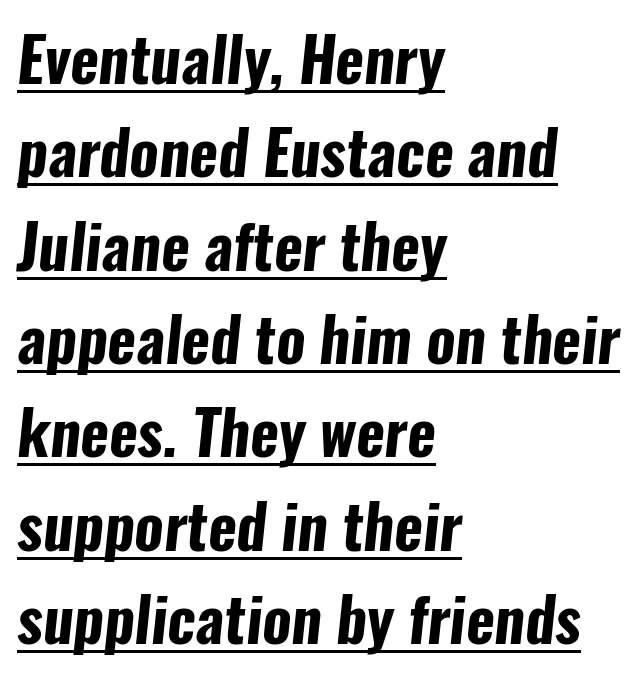
The image shows 61 px bold, condensed sans-serif type; set left-aligned, normal line spacing (1.53x), normal letter spacing, underlined; low stroke contrast and a medium x-height.
